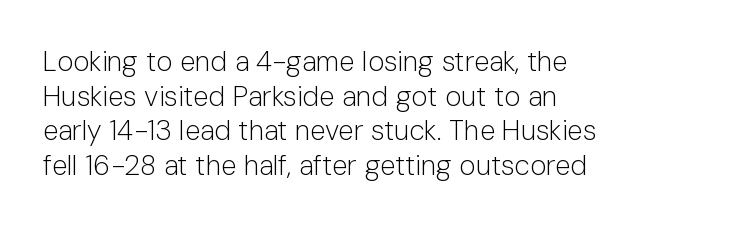
Q: Is the text bold? A: No.
Q: Is the text italic (slanted)? A: No, it is upright.
Q: Is the typeface a serif or a sans-serif typeface? A: Sans-serif.
Q: Is the text underlined? A: No.
Q: How is the paragraph aligned? A: Left-aligned.
Q: Is the spacing between letters normal or unusually wide? A: Normal.
Q: Width (condensed, normal, or wide)? A: Normal.
Q: Stroke contrast? A: Low.
Q: x-height? A: Medium.
Q: Monospaced? A: No.
